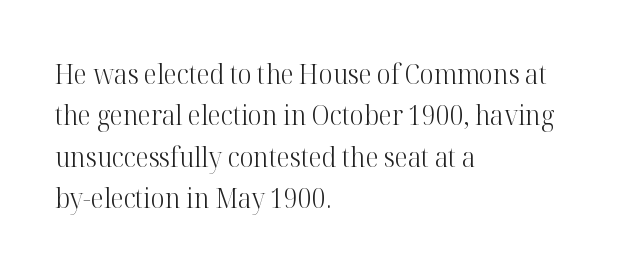
{"italic": "no", "bold": "no", "underline": "no", "align": "left", "line_spacing": "normal", "line_spacing_ratio": 1.53, "letter_spacing": "normal", "letter_spacing_em": 0.0, "glyph_px": 27}
